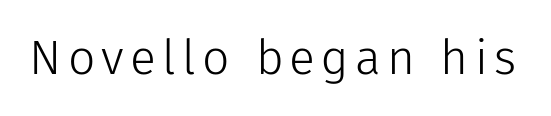
What kind of face is this? One without serifs — a sans. Words float on clear page, feet unadorned. The font's upright variant was chosen for this text. Weight: in the light-to-regular range. Do the characters align in a grid? No, the font is proportional.
